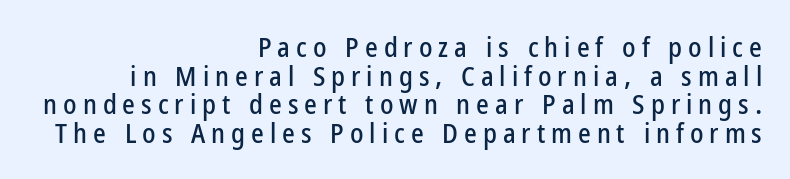
Right-aligned paragraph, ragged on the left. Characters follow at a spacing far wider than the type designer built in. Honestly, the rows look squashed on top of each other. Style check: upright. The strip under each line holds only bare page.
